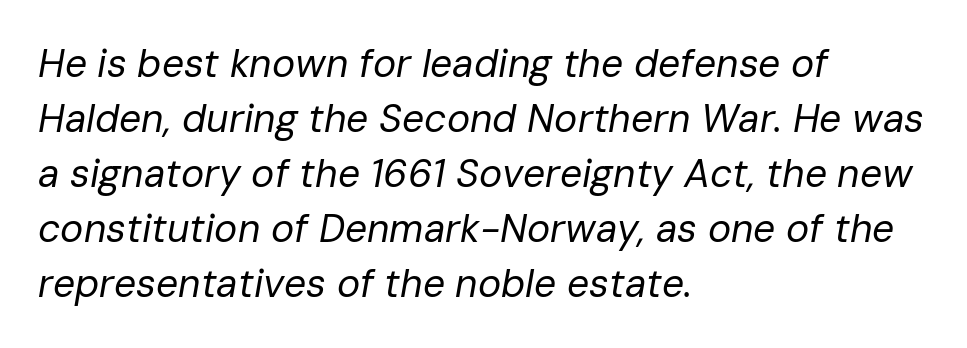
The font is comparable to plain body text, perhaps lighter. In terms of letterspacing, this is plain default setting. Rows of type keep a routine distance in the vertical direction. Has an underline been added? It has not.
